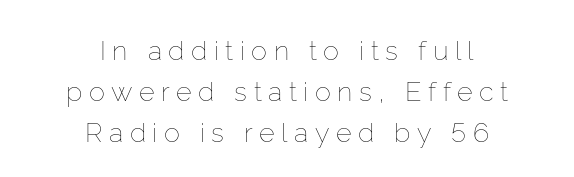
{"italic": "no", "bold": "no", "underline": "no", "align": "center", "line_spacing": "normal", "line_spacing_ratio": 1.51, "letter_spacing": "wide", "letter_spacing_em": 0.24, "glyph_px": 27}
